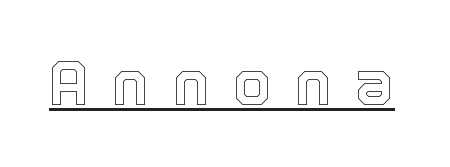
A baseline rule has been typeset under these characters. The letters stand straight up with perfectly vertical stems. Note the varied advance widths — an 'i' is clearly narrower than an 'm'. The horizontal fit of the characters is loose and conspicuously gappy.
